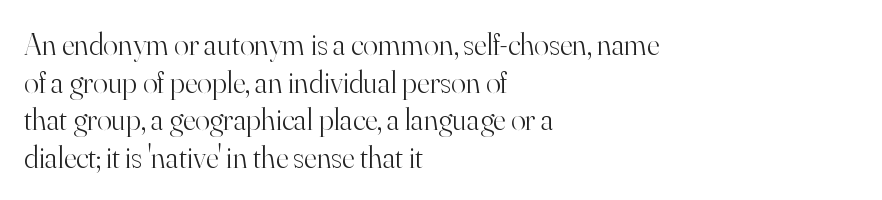
Compared with typical body copy, the letter spacing here is the same. Letterform terminals end in serifs throughout the passage. Every character sits straight up, as roman type does. Summary of weight: not heavy and not bold. A typesetter would call this proportional, since set widths differ per character.
